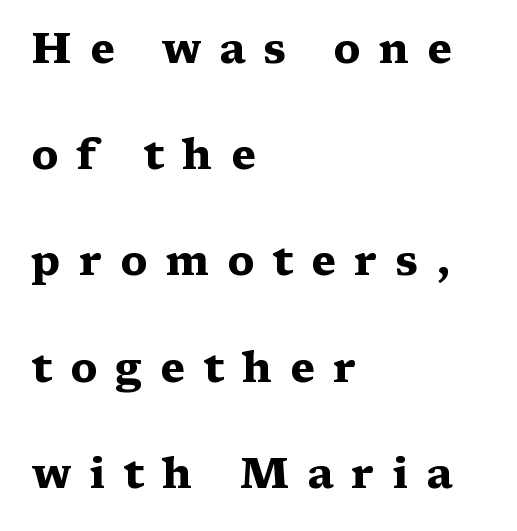
The image shows 43 px heavy, wide serif type, upright; set left-aligned, loose line spacing (2.47x), unusually wide letter spacing (+0.42 em), not underlined; medium stroke contrast and a medium x-height.
